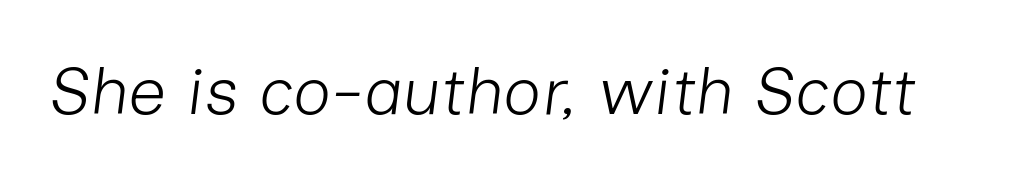
{"italic": "yes", "lean": "right", "slant_degrees": 7, "bold": "no", "weight": "light", "width": "normal", "stroke_contrast": "low", "x_height": "medium", "monospaced": "no", "underline": "no", "letter_spacing": "normal", "letter_spacing_em": 0.0, "glyph_px": 67}
